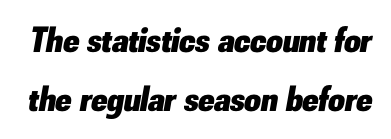
{"italic": "yes", "lean": "right", "slant_degrees": 10, "bold": "yes", "weight": "heavy", "width": "normal", "stroke_contrast": "low", "x_height": "small", "monospaced": "no", "underline": "no", "line_spacing": "normal", "line_spacing_ratio": 1.64, "letter_spacing": "normal", "letter_spacing_em": 0.0, "glyph_px": 36}
